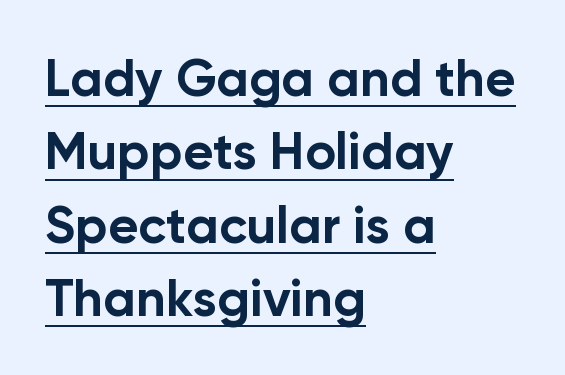
Q: Is the text bold? A: Yes.
Q: Is the text italic (slanted)? A: No, it is upright.
Q: Is the typeface a serif or a sans-serif typeface? A: Sans-serif.
Q: Is the text underlined? A: Yes.
Q: How is the paragraph aligned? A: Left-aligned.
Q: Is the spacing between letters normal or unusually wide? A: Normal.
Q: Is the spacing between lines tight, normal or loose? A: Normal.
Q: Width (condensed, normal, or wide)? A: Normal.
Q: Stroke contrast? A: Low.
Q: x-height? A: Medium.
Q: Monospaced? A: No.
